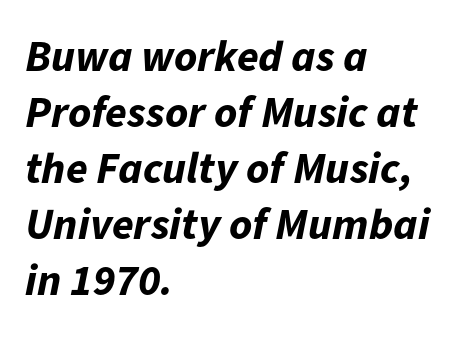
Q: Is the text bold? A: Yes.
Q: Is the text italic (slanted)? A: Yes, it leans right by about 11 degrees.
Q: Is the text underlined? A: No.
Q: How is the paragraph aligned? A: Left-aligned.
Q: Is the spacing between letters normal or unusually wide? A: Normal.
Q: Is the spacing between lines tight, normal or loose? A: Normal.
Q: Width (condensed, normal, or wide)? A: Normal.
Q: Stroke contrast? A: Low.
Q: x-height? A: Medium.
Q: Monospaced? A: No.
